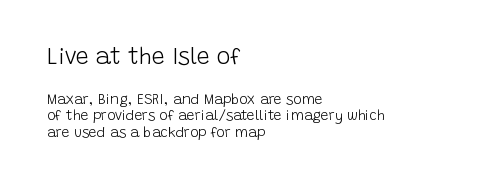
Which chunk is bigger? The first one — the top block dwarfs the bottom. Does the copy run flush right? No — it runs flush left. Unbolded letterforms with no extra heft. Tracking value appears to be zero — textbook default spacing.
